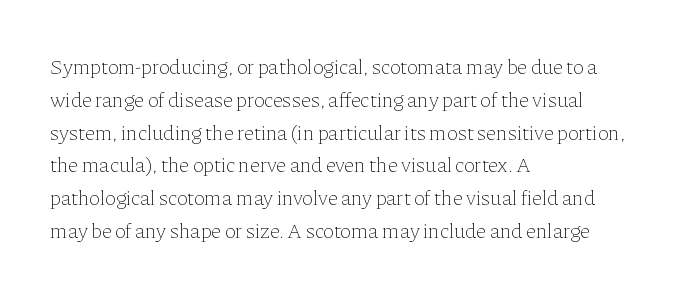
Upright lettering throughout. The rows are spaced the way most documents space them. These lines stack with their left ends in a neat column. The space beneath each line is pristine and unruled. This sample uses plain, unmodified letter spacing. Stem width sits at or under what a default text font uses.
